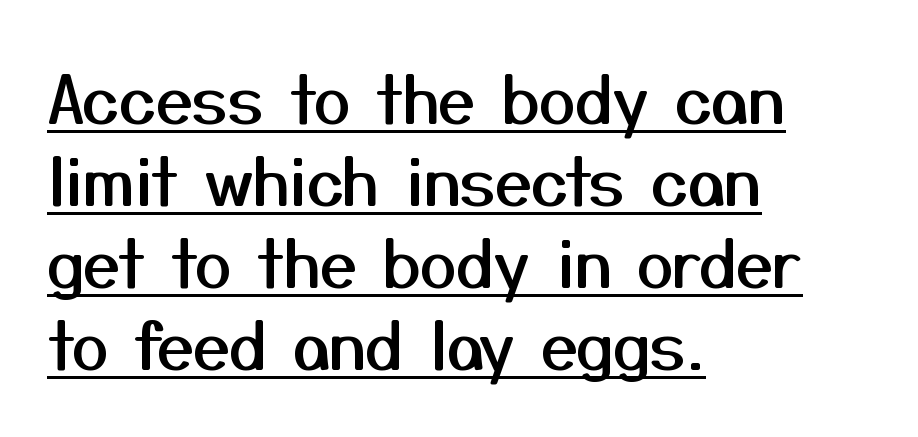
The image shows 66 px sans-serif type, upright; set left-aligned, line spacing 1.24x, normal letter spacing, underlined; medium stroke contrast and a medium x-height.
